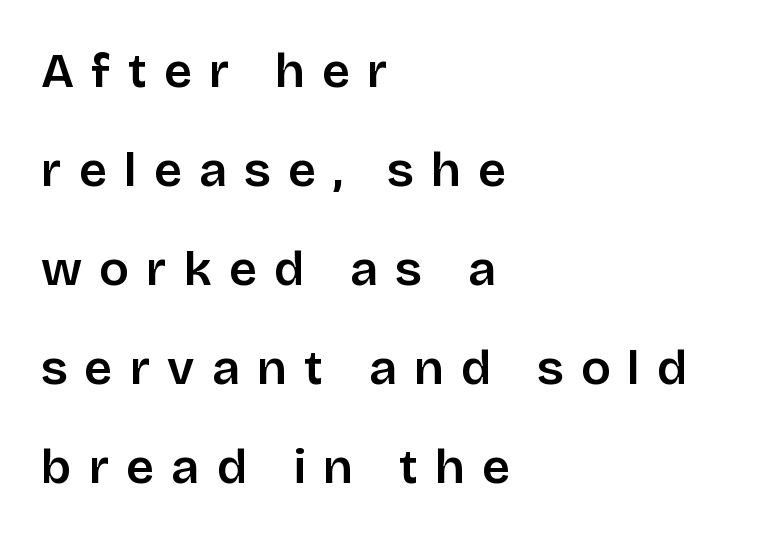
The image shows 49 px sans-serif type, upright; set left-aligned, loose line spacing (2.02x), unusually wide letter spacing (+0.35 em), not underlined; low stroke contrast and a large x-height.
